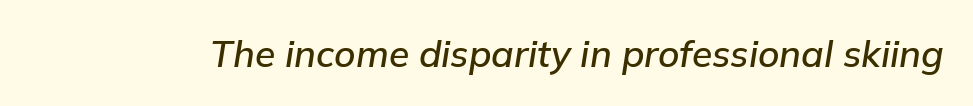
The image shows 37 px text type, italic (leaning right); set normal letter spacing, not underlined; low stroke contrast and a medium x-height.
